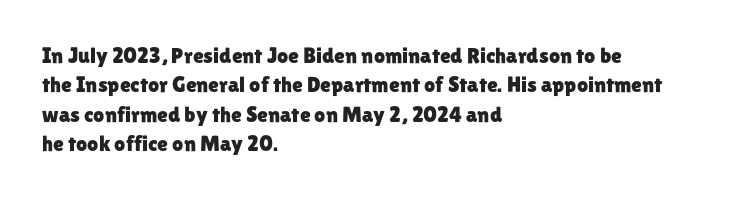
Reading down the block, your eye returns to a fixed left position each line. The type sits square on the baseline with zero lean. The space directly below the letters is spotless. Notice how descenders clear the ascenders below comfortably — that's standard leading. Each word holds together tightly as a unit, with standard inter-letter gaps.
